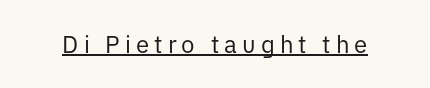
The image shows 24 px text type, upright; set unusually wide letter spacing (+0.21 em), underlined.
